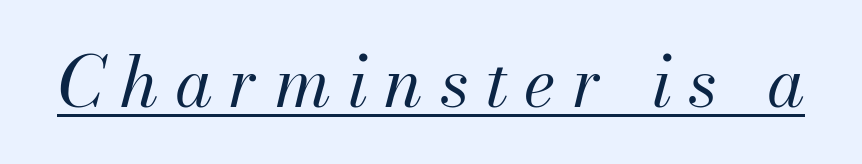
{"italic": "yes", "lean": "right", "slant_degrees": 13, "bold": "no", "weight": "regular", "width": "normal", "stroke_contrast": "medium", "x_height": "small", "monospaced": "no", "underline": "yes", "letter_spacing": "wide", "letter_spacing_em": 0.24, "glyph_px": 69}
